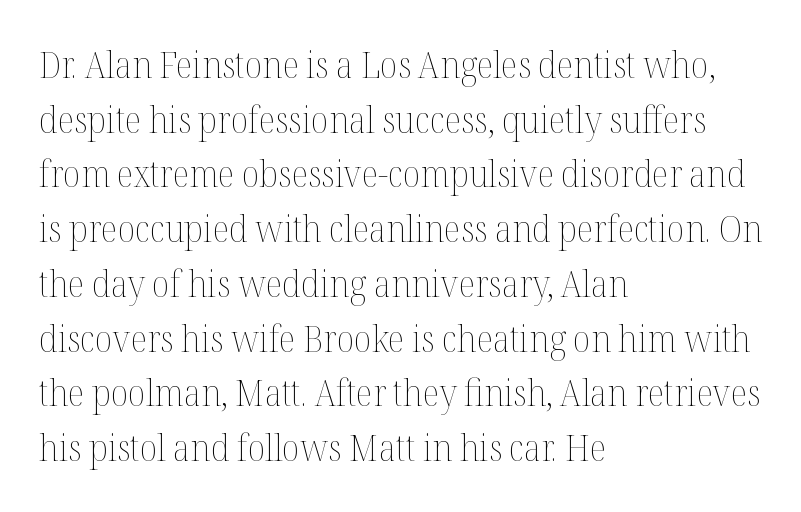
The image shows 36 px thin type, upright; set left-aligned, normal line spacing (1.52x), normal letter spacing, not underlined; medium stroke contrast and a medium x-height.
